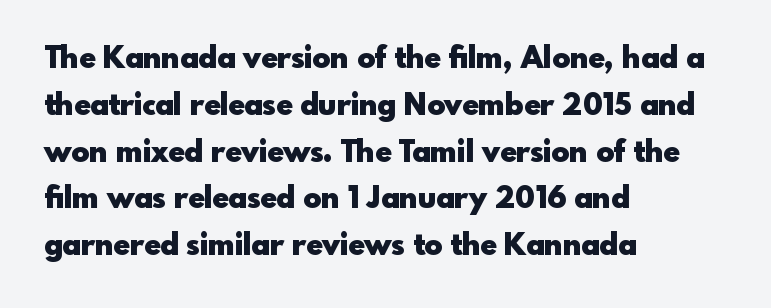
The image shows 30 px heavy sans-serif type, upright; set left-aligned, normal line spacing (1.56x), normal letter spacing, not underlined; a small x-height.
